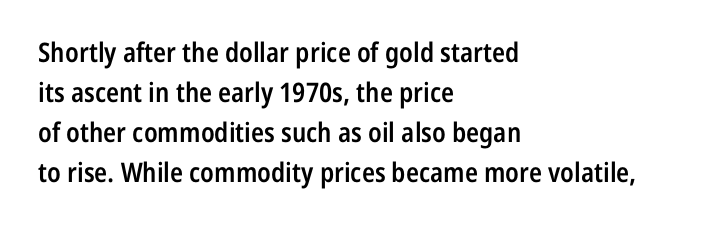
Q: Is the text bold? A: Semi-bold.
Q: Is the text italic (slanted)? A: No, it is upright.
Q: Is the text underlined? A: No.
Q: How is the paragraph aligned? A: Left-aligned.
Q: Is the spacing between letters normal or unusually wide? A: Normal.
Q: Is the spacing between lines tight, normal or loose? A: Normal.
